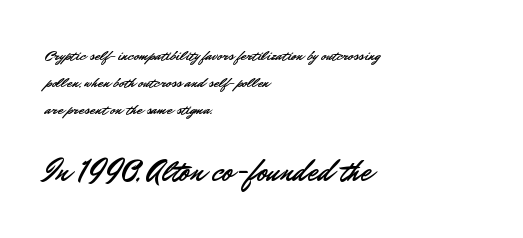
The line texture is even and compact thanks to regular tracking. The words here are not underlined. Is the lower block the larger one? Yes — the lower block carries the bigger type. You can tell from the bare stems that sans-serif type was used.
